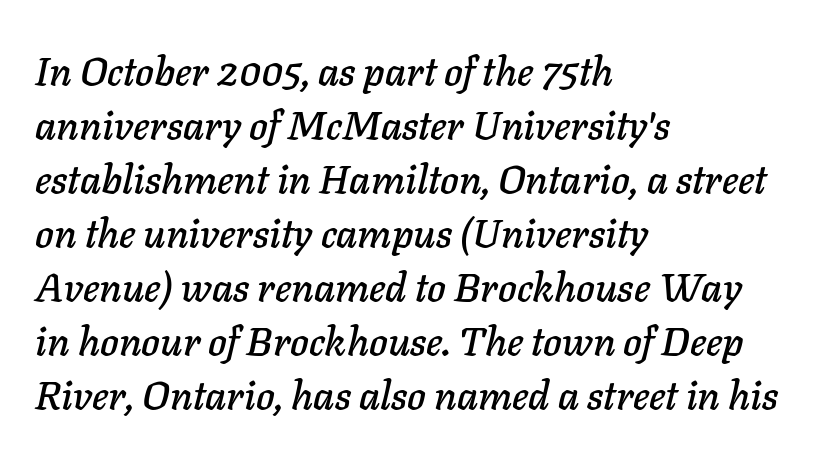
The image shows 40 px text type, italic (leaning right); set left-aligned, normal line spacing (1.35x), normal letter spacing, not underlined; low stroke contrast and a medium x-height.
